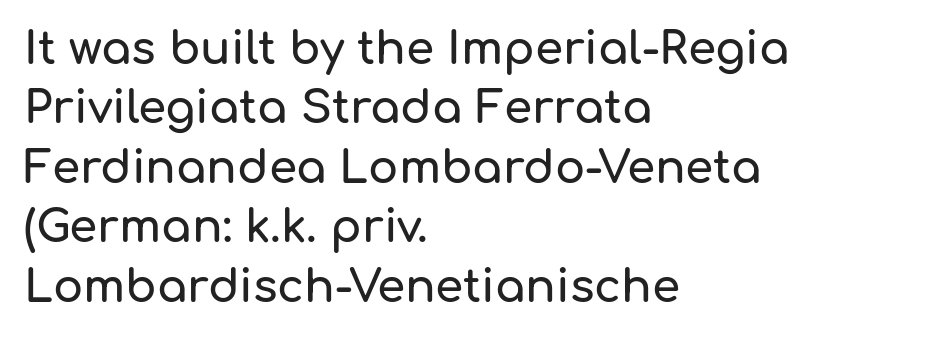
The font family rendered here belongs to the sans-serif group. The rows are spaced the way most documents space them. This sample has the flowing, uneven cadence of proportional lettering. Posture: straight, roman, zero tilt.
